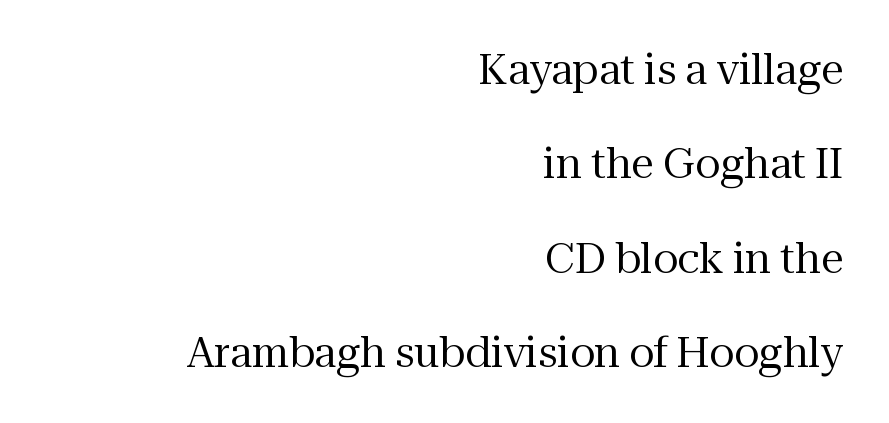
The image shows 41 px regular-weight serif type, upright; set right-aligned, loose line spacing (2.3x), normal letter spacing, not underlined; medium stroke contrast and a medium x-height.
